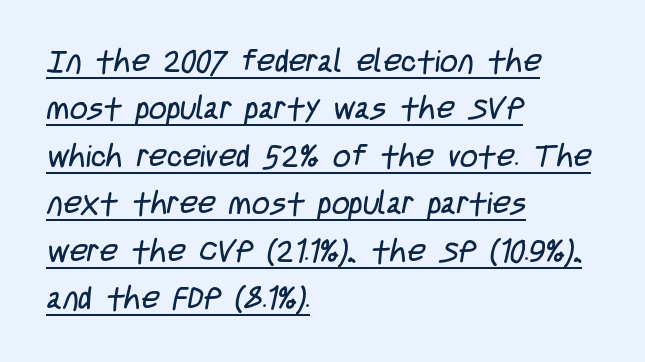
{"serif": "no", "bold": "no", "weight": "regular", "width": "condensed", "stroke_contrast": "low", "x_height": "large", "monospaced": "no", "underline": "yes", "align": "left", "line_spacing": "normal", "line_spacing_ratio": 1.53, "letter_spacing": "normal", "letter_spacing_em": 0.0, "glyph_px": 31}
